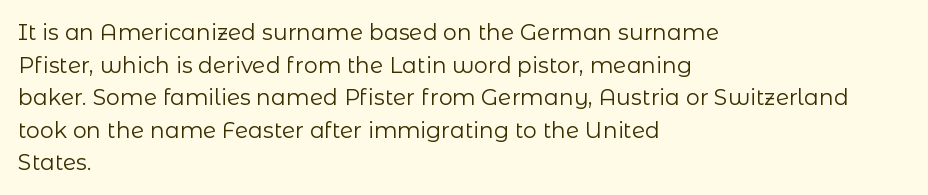
{"italic": "no", "bold": "no", "underline": "no", "align": "left", "line_spacing": "normal", "line_spacing_ratio": 1.48, "letter_spacing": "normal", "letter_spacing_em": 0.0, "glyph_px": 22}
